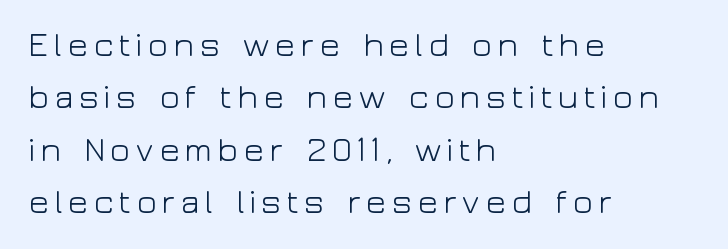
{"serif": "no", "italic": "no", "bold": "no", "weight": "light", "width": "wide", "stroke_contrast": "low", "x_height": "medium", "monospaced": "no", "underline": "no", "align": "left", "line_spacing": "normal", "line_spacing_ratio": 1.54, "glyph_px": 34}
